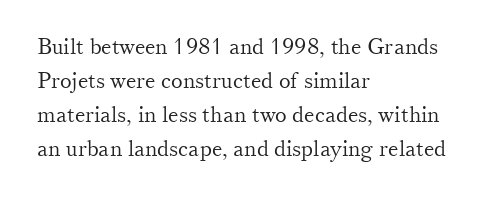
These lines stack with their left ends in a neat column. Any mark beneath the type? The region is blank. Short note: letters normally spaced. The type sits square on the baseline with zero lean.
